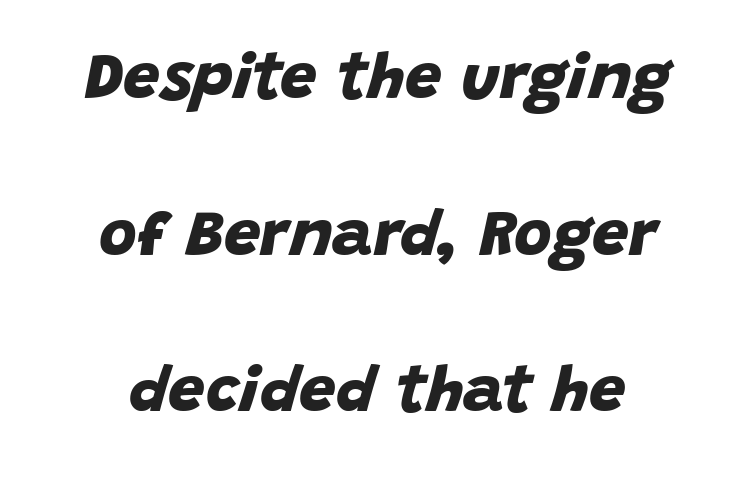
The image shows 65 px bold sans-serif type; set loose line spacing (2.41x), normal letter spacing, not underlined; low stroke contrast and a large x-height.
